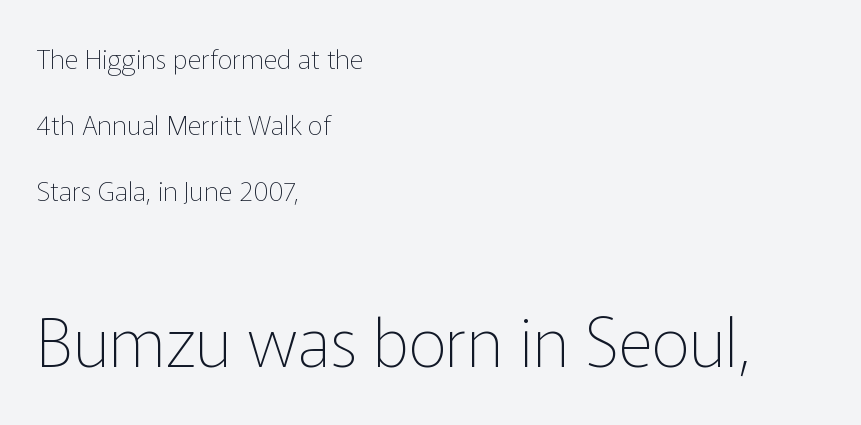
The face used here appears at its bigger size in the lower chunk. Think of a printed novel: that variable character pitch is what you see here. No word sits above an underline. A classic flush-left, rag-right setting is used for this passage.
